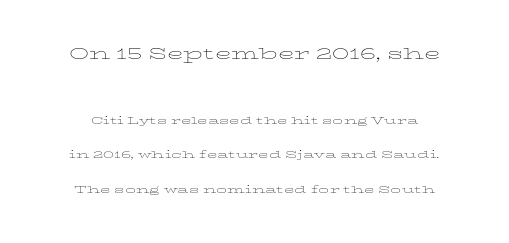
The image shows 22 px text type, upright; set centered, loose line spacing (2.44x), normal letter spacing, not underlined; the first (top) block is 1.57x larger.
